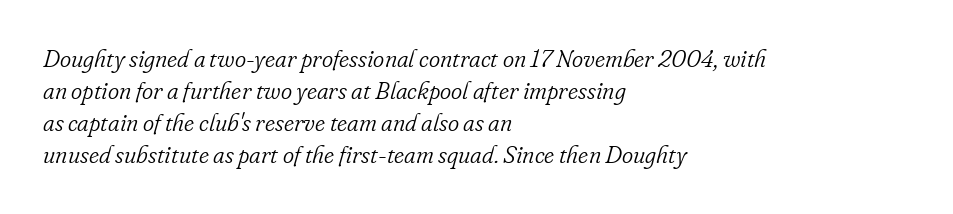
Q: Is the text bold? A: No.
Q: Is the text italic (slanted)? A: Yes, it leans right by about 16 degrees.
Q: Is the text underlined? A: No.
Q: How is the paragraph aligned? A: Left-aligned.
Q: Is the spacing between letters normal or unusually wide? A: Normal.
Q: Is the spacing between lines tight, normal or loose? A: Normal.
